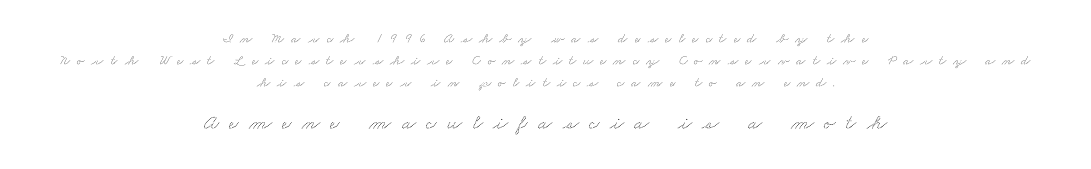
The image shows 21 px text type; set centered, normal line spacing (1.56x), unusually wide letter spacing (+0.49 em), not underlined; the second (bottom) block is 1.5x larger.
